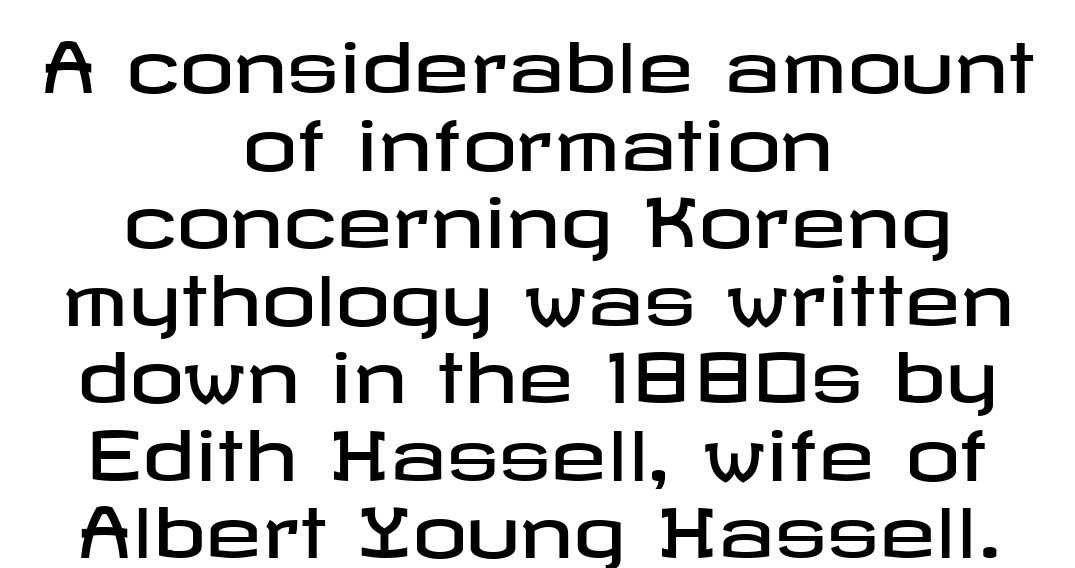
A student would call this center alignment; a typographer would say set centered. Ascenders rise straight up at ninety degrees. Check where the strokes stop: nothing finishes them off — pure sans. Quick note: interline space is minimal. The string is rendered with underlining switched off.
